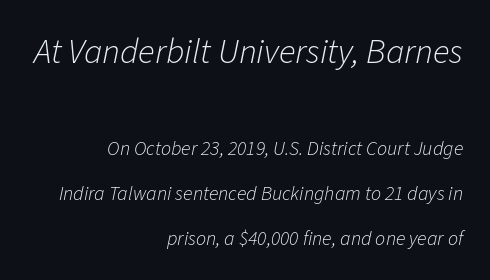
Q: Is the text bold? A: No.
Q: Is the text italic (slanted)? A: Yes, it leans right by about 11 degrees.
Q: Is the text underlined? A: No.
Q: How is the paragraph aligned? A: Right-aligned.
Q: Is the spacing between letters normal or unusually wide? A: Normal.
Q: Is the spacing between lines tight, normal or loose? A: Loose.
Q: Which block of text is set in a larger size, the first (top) or the second (bottom)? A: The first (top) one.
Q: Width (condensed, normal, or wide)? A: Normal.
Q: Stroke contrast? A: Low.
Q: x-height? A: Medium.
Q: Monospaced? A: No.
